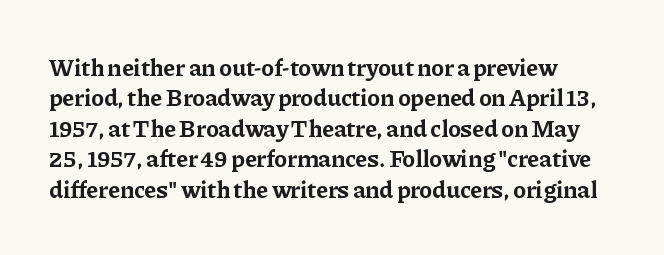
The image shows 24 px bold type, upright; set left-aligned, normal line spacing (1.27x), normal letter spacing, not underlined.
